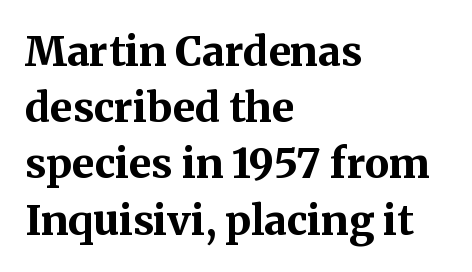
The image shows 41 px bold serif type, upright; set left-aligned, normal line spacing (1.37x), normal letter spacing, not underlined; medium stroke contrast and a medium x-height.
